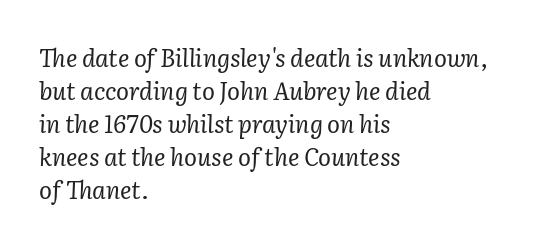
The leading is moderate, giving the passage an even texture. Look at the tracking — it's just the regular setting, nothing added. Decoration check: the copy has no underline. The weight tops out at a normal text grade. Every character sits at an angle, as italics do.
